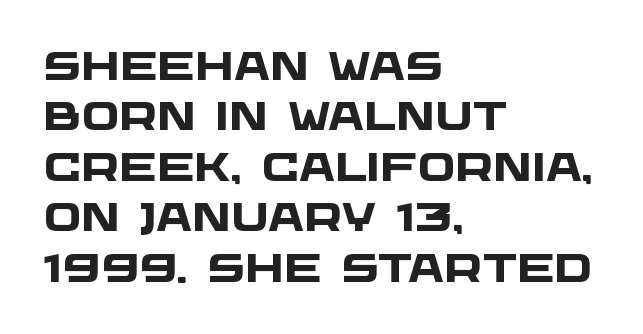
Q: Is the text bold? A: Yes.
Q: Is the typeface a serif or a sans-serif typeface? A: Sans-serif.
Q: Is the text underlined? A: No.
Q: How is the paragraph aligned? A: Left-aligned.
Q: Is the spacing between letters normal or unusually wide? A: Normal.
Q: Is the spacing between lines tight, normal or loose? A: Normal.
Q: Width (condensed, normal, or wide)? A: Wide.
Q: Stroke contrast? A: Low.
Q: x-height? A: Large.
Q: Monospaced? A: No.
